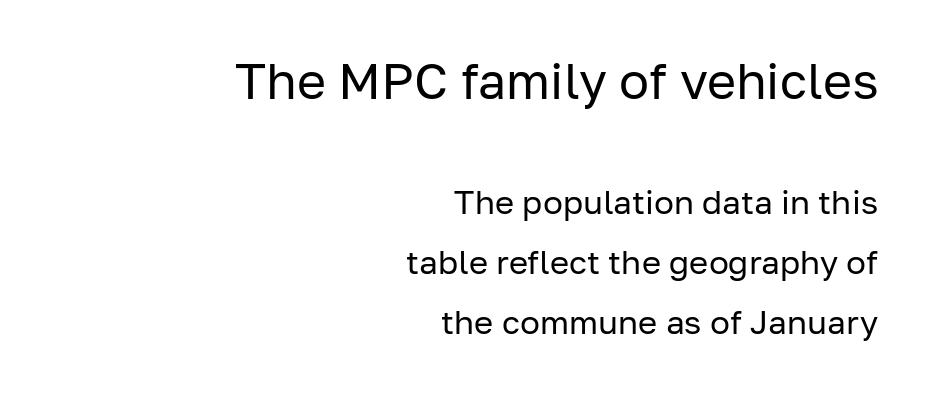
{"serif": "no", "italic": "no", "bold": "no", "weight": "regular", "width": "normal", "stroke_contrast": "low", "x_height": "medium", "monospaced": "no", "underline": "no", "align": "right", "line_spacing_ratio": 1.82, "letter_spacing": "normal", "letter_spacing_em": 0.0, "larger_block": "first", "size_ratio": 1.52, "glyph_px": 50}
